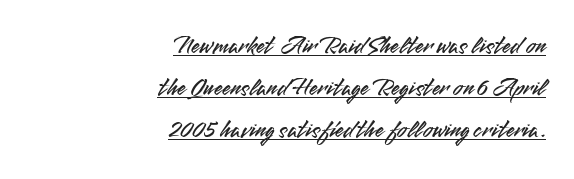
The image shows 25 px text type; set right-aligned, normal line spacing (1.69x), normal letter spacing, underlined.
